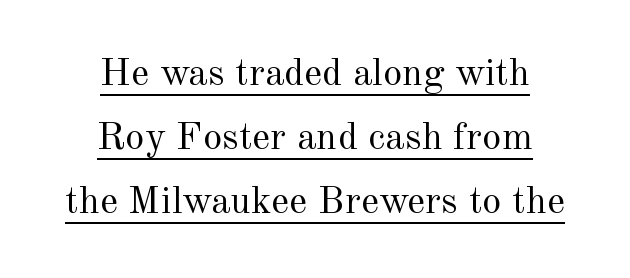
The image shows 39 px regular-weight serif type, upright; set centered, normal line spacing (1.64x), normal letter spacing, underlined; a small x-height.
